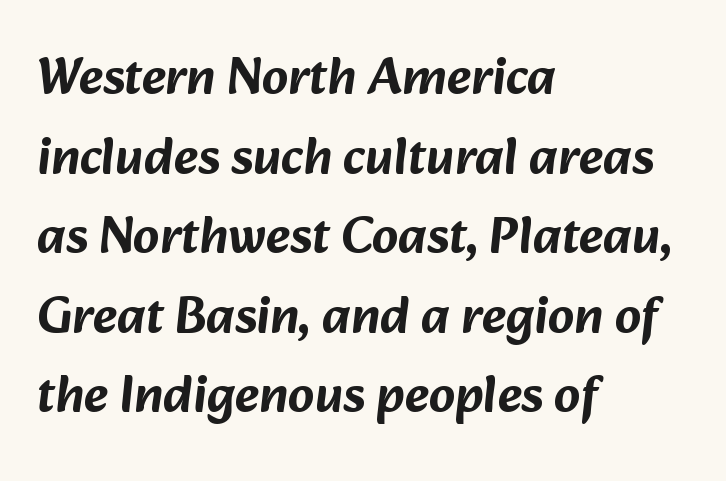
Q: Is the typeface a serif or a sans-serif typeface? A: Sans-serif.
Q: Is the text underlined? A: No.
Q: How is the paragraph aligned? A: Left-aligned.
Q: Is the spacing between letters normal or unusually wide? A: Normal.
Q: Is the spacing between lines tight, normal or loose? A: Normal.
Q: Width (condensed, normal, or wide)? A: Normal.
Q: Stroke contrast? A: Low.
Q: x-height? A: Medium.
Q: Monospaced? A: No.
